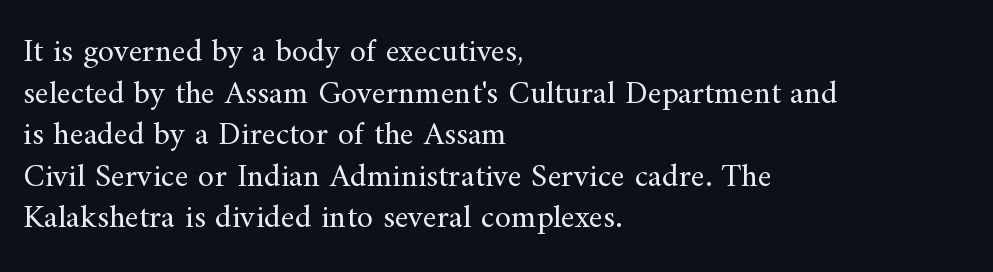
What stands out about the letter spacing? Nothing — it is the standard amount. The letters advance in unequal steps, a hallmark of proportional type. Quick note: underline off. Compared with a typical body face, this is equally light or lighter still.
